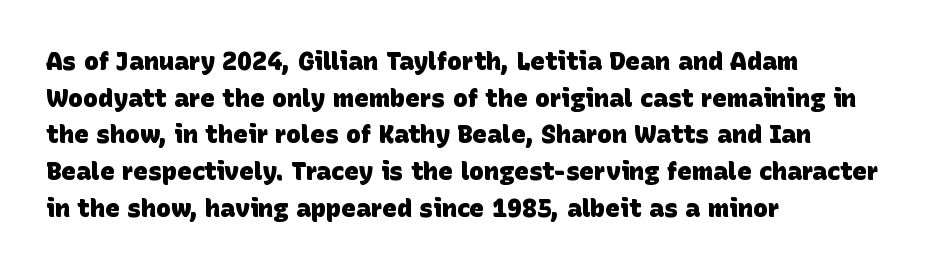
The image shows 25 px bold type; set left-aligned, normal line spacing (1.47x), normal letter spacing, not underlined.
